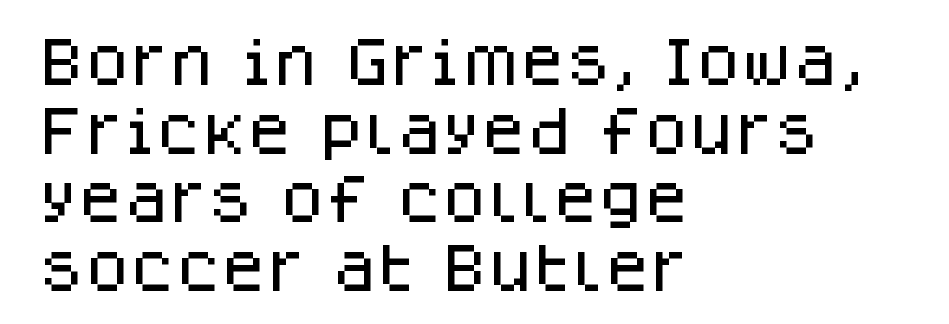
What's the leading like? Ordinary, nothing unusual. You could not count columns in this text — the font is proportionally spaced. The lettering holds an erect, upright posture throughout. What kind of face is this? One without serifs — a sans. Observe the ordinary spacing: letters are neighbours, not strangers. No word sits above an underline.
